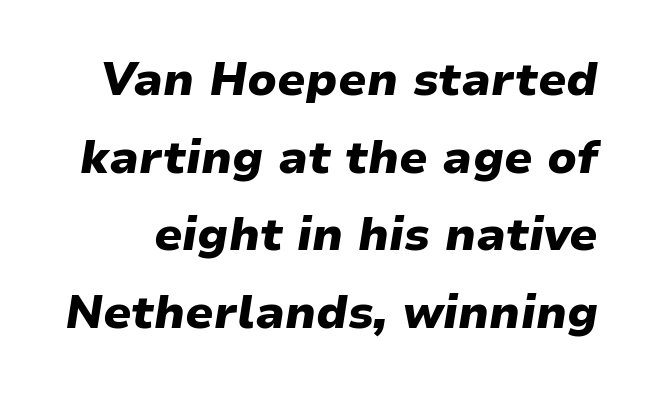
The image shows 46 px heavy type, italic (leaning right); set normal line spacing (1.69x), normal letter spacing, not underlined; low stroke contrast and a medium x-height.
